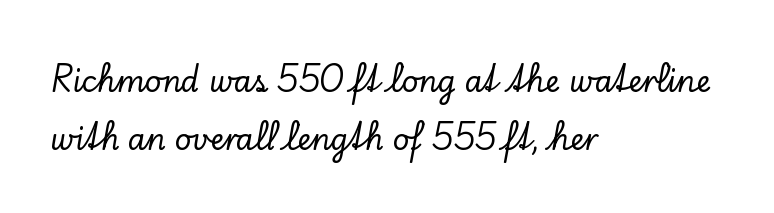
{"serif": "yes", "width": "normal", "stroke_contrast": "low", "x_height": "small", "monospaced": "no", "underline": "no", "align": "left", "line_spacing": "loose", "line_spacing_ratio": 2.0, "letter_spacing": "normal", "letter_spacing_em": 0.0, "glyph_px": 29}
